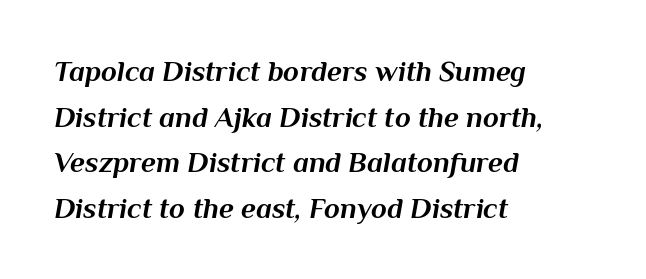
{"italic": "yes", "lean": "right", "slant_degrees": 10, "bold": "yes", "weight": "bold", "width": "normal", "stroke_contrast": "medium", "x_height": "medium", "monospaced": "no", "underline": "no", "align": "left", "line_spacing": "normal", "line_spacing_ratio": 1.57, "letter_spacing": "normal", "letter_spacing_em": 0.0, "glyph_px": 29}
